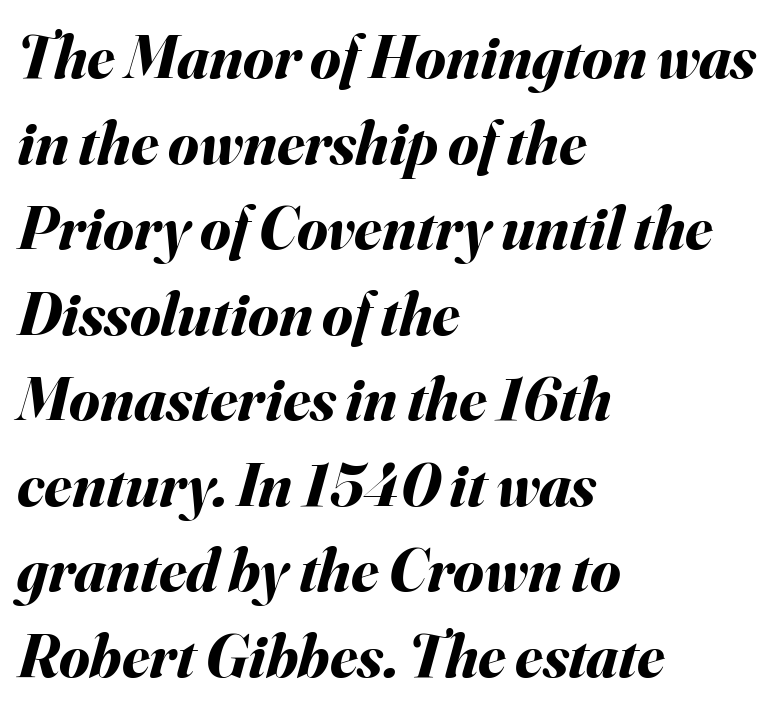
Default kerning and tracking; the words read as compact shapes. The string is rendered with underlining switched off. Alignment: flush left. The vertical gap from one line to the next is medium.
